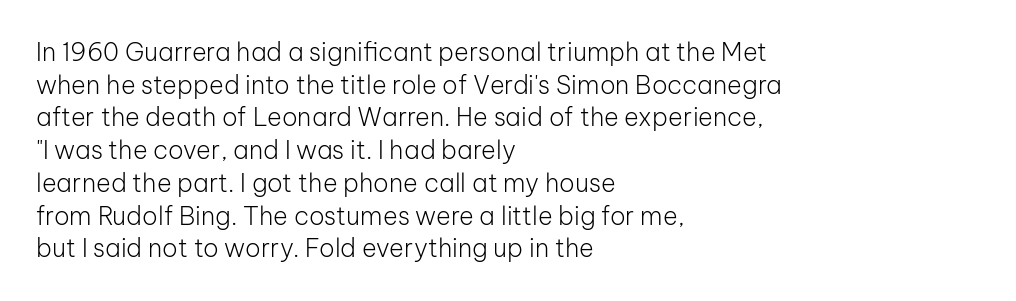
The image shows 25 px text type, upright; set left-aligned, normal line spacing (1.31x), normal letter spacing, not underlined.
